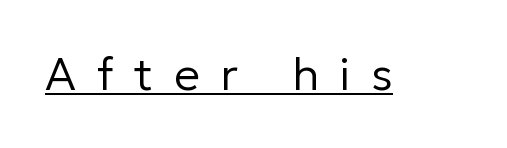
Looks like regular typesetting: each glyph gets only the width it needs. Honestly, the underline is the first thing you notice here. This is sans-serif lettering, the kind often seen on screens and signage. The lettering stays uniformly vertical, giving the passage a roman look. These glyphs show unthickened strokes, regular width or finer. A typesetter would call this heavily tracked-out type.
